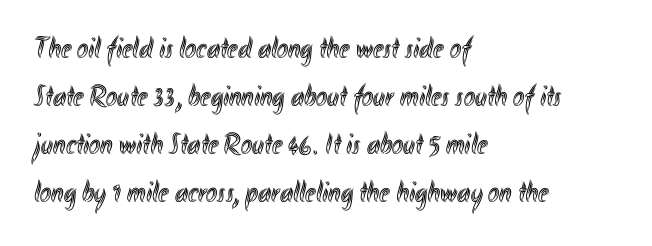
Q: Is the text italic (slanted)? A: Yes.
Q: Is the text underlined? A: No.
Q: How is the paragraph aligned? A: Left-aligned.
Q: Is the spacing between letters normal or unusually wide? A: Normal.
Q: Is the spacing between lines tight, normal or loose? A: Normal.
Q: Width (condensed, normal, or wide)? A: Condensed.
Q: x-height? A: Small.
Q: Monospaced? A: No.
